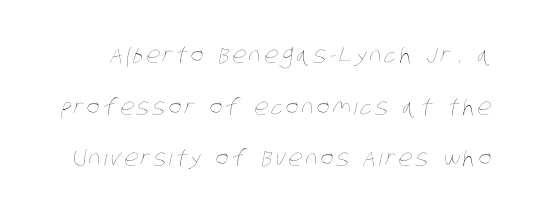
{"bold": "no", "underline": "no", "line_spacing": "loose", "line_spacing_ratio": 2.35, "glyph_px": 22}
